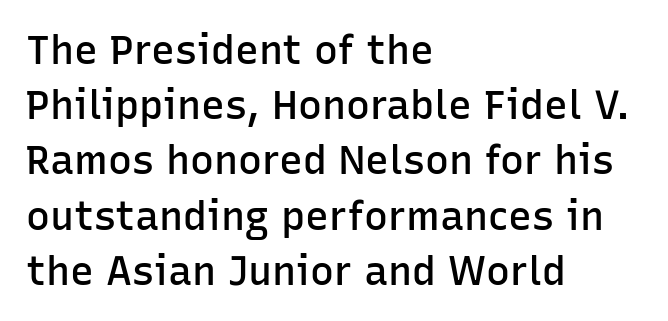
Q: Is the text bold? A: Semi-bold.
Q: Is the text italic (slanted)? A: No, it is upright.
Q: Is the typeface a serif or a sans-serif typeface? A: Sans-serif.
Q: Is the text underlined? A: No.
Q: How is the paragraph aligned? A: Left-aligned.
Q: Is the spacing between letters normal or unusually wide? A: Normal.
Q: Is the spacing between lines tight, normal or loose? A: Normal.
Q: Width (condensed, normal, or wide)? A: Normal.
Q: Stroke contrast? A: Low.
Q: x-height? A: Medium.
Q: Monospaced? A: No.
